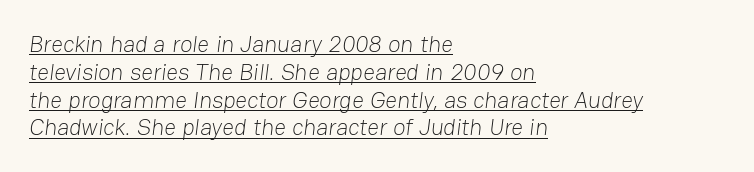
Heft: none added — not bold. Default kerning and tracking; the words read as compact shapes. Underline: present. The rag falls on the right side of this text block.
